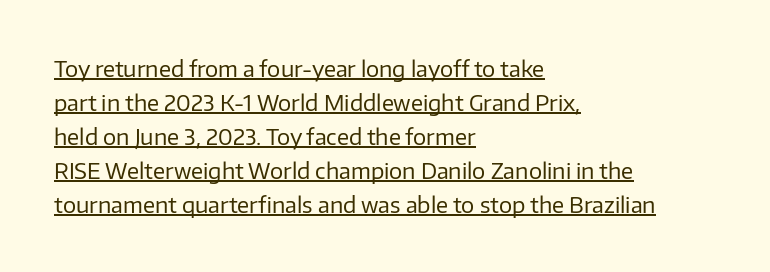
Q: Is the text bold? A: No.
Q: Is the text italic (slanted)? A: No, it is upright.
Q: Is the text underlined? A: Yes.
Q: How is the paragraph aligned? A: Left-aligned.
Q: Is the spacing between letters normal or unusually wide? A: Normal.
Q: Is the spacing between lines tight, normal or loose? A: Normal.
